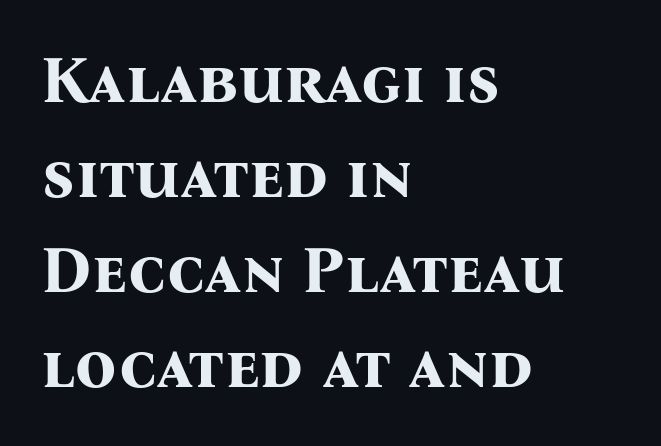
Q: Is the text bold? A: Yes.
Q: Is the text italic (slanted)? A: No, it is upright.
Q: Is the typeface a serif or a sans-serif typeface? A: Serif.
Q: Is the text underlined? A: No.
Q: How is the paragraph aligned? A: Left-aligned.
Q: Is the spacing between letters normal or unusually wide? A: Normal.
Q: Is the spacing between lines tight, normal or loose? A: Normal.
Q: Width (condensed, normal, or wide)? A: Normal.
Q: Stroke contrast? A: Medium.
Q: x-height? A: Medium.
Q: Monospaced? A: No.
